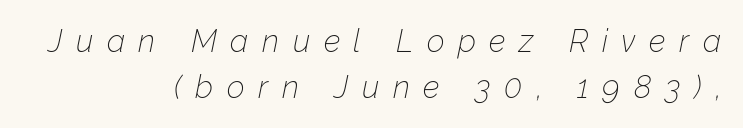
Is this a fixed-width face? No — the glyphs have proportional, varying widths. Type without underlining. Is the type heavy? It reads as light-to-regular instead. Honestly, the row spacing looks completely unremarkable. The lettering tilts uniformly, giving the passage an italic look. This sample uses expanded letter spacing, leaving extra air between glyphs.
